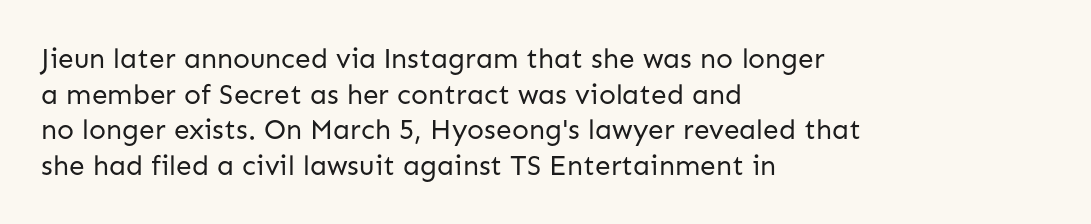
If you drew a ruler down the left edge, every line would touch it. The glyphs in this specimen are sans serif. Every character sits straight up, as roman type does. The gap between lines stays unmarked. Between one letter and the next there's only the usual sliver of space. Is this a fixed-width face? No — the glyphs have proportional, varying widths.
